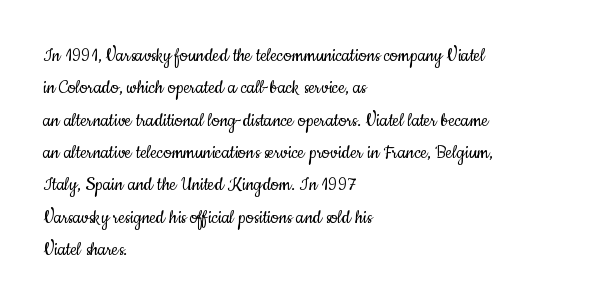
Does extra space separate the letters? No, they use regular spacing. Compared with a typical body face, this is equally light or lighter still. Casual observation: everything's shoved over to the left. This sample keeps an unexceptional amount of space between lines.
